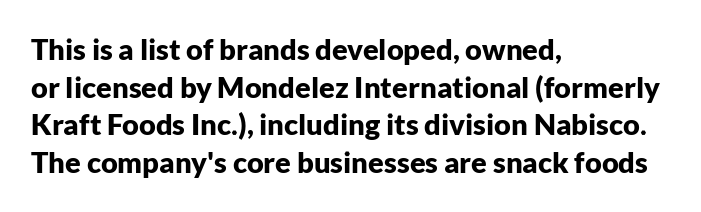
Q: Is the text bold? A: Yes.
Q: Is the text italic (slanted)? A: No, it is upright.
Q: Is the typeface a serif or a sans-serif typeface? A: Sans-serif.
Q: Is the text underlined? A: No.
Q: How is the paragraph aligned? A: Left-aligned.
Q: Is the spacing between letters normal or unusually wide? A: Normal.
Q: Is the spacing between lines tight, normal or loose? A: Normal.
Q: Width (condensed, normal, or wide)? A: Normal.
Q: Stroke contrast? A: Low.
Q: x-height? A: Medium.
Q: Monospaced? A: No.
